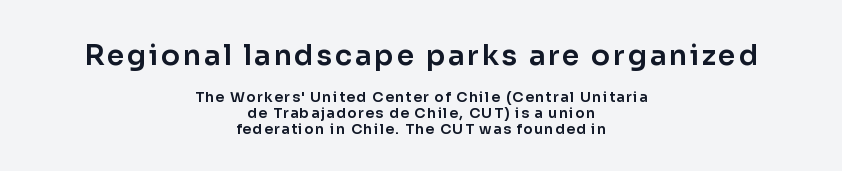
The image shows 28 px sans-serif type, upright; set centered, tight line spacing (1.14x), not underlined; the first (top) block is 2.0x larger; low stroke contrast and a medium x-height.
